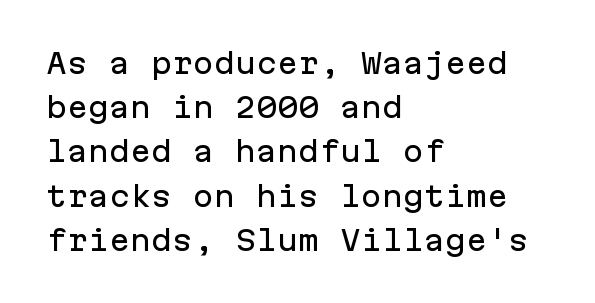
Baseline-to-baseline distance is the conventional proportion of letter height. The setting favours the left margin, as ordinary paragraphs usually do. Clear beneath every line of the passage. To sum up the face: it is a sans, with no serifs.
